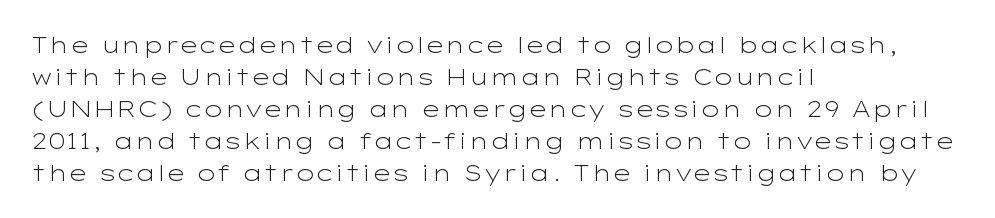
This sample uses an upright cut, with every glyph sitting square on the baseline. Check the space under the baseline: it is left empty. These lines are set flush left with a ragged right edge. Weight: not bold — regular or lighter.
